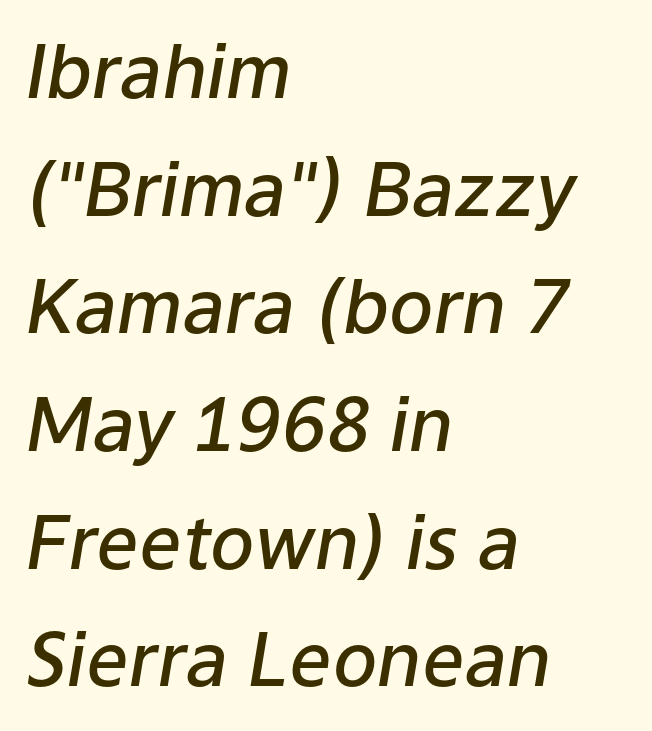
Q: Is the text bold? A: Semi-bold.
Q: Is the text italic (slanted)? A: Yes, it leans right by about 9 degrees.
Q: Is the text underlined? A: No.
Q: How is the paragraph aligned? A: Left-aligned.
Q: Is the spacing between letters normal or unusually wide? A: Normal.
Q: Is the spacing between lines tight, normal or loose? A: Normal.
Q: Width (condensed, normal, or wide)? A: Normal.
Q: Stroke contrast? A: Low.
Q: x-height? A: Medium.
Q: Monospaced? A: No.
